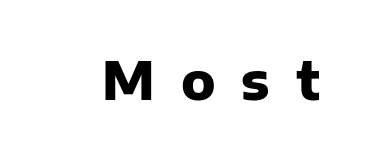
{"serif": "no", "italic": "no", "bold": "yes", "weight": "heavy", "width": "normal", "stroke_contrast": "low", "x_height": "medium", "monospaced": "no", "underline": "no", "letter_spacing": "wide", "letter_spacing_em": 0.5, "glyph_px": 52}
